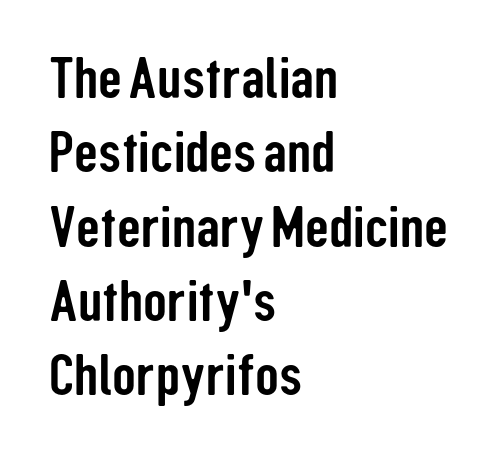
This block has exactly the height ordinary leading produces. Check where the strokes stop: nothing finishes them off — pure sans. No word sits above an underline. Character widths vary here, with narrow letters taking less room than wide ones. Is the letter spacing exaggerated? No — it looks like the ordinary default. The ragged edge is on the right, which tells us the setting is flush left.
